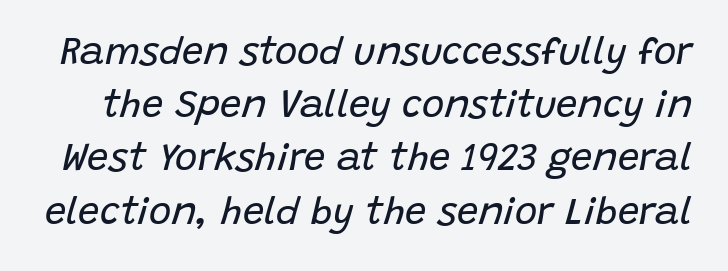
This is not heavy type; no bold has been used. Unmarked baselines from the first word to the last. Inter-character spacing is left at the font's built-in metrics. The whole block is typeset with a tilt.
